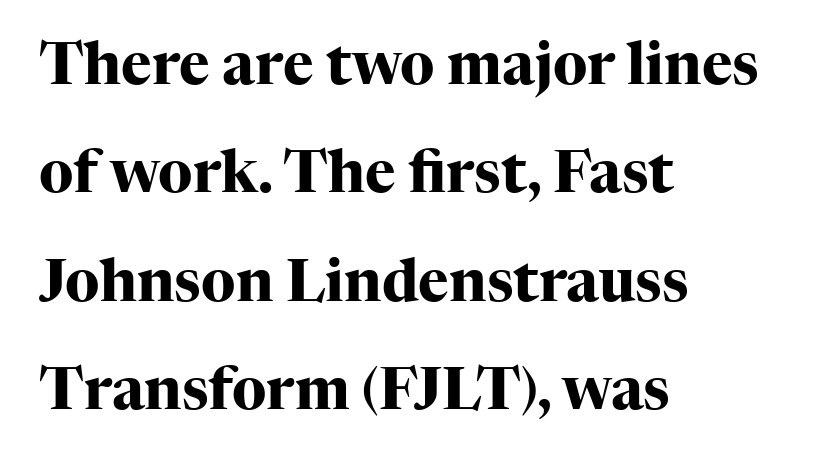
Q: Is the text bold? A: Yes.
Q: Is the text italic (slanted)? A: No, it is upright.
Q: Is the typeface a serif or a sans-serif typeface? A: Serif.
Q: Is the text underlined? A: No.
Q: How is the paragraph aligned? A: Left-aligned.
Q: Is the spacing between letters normal or unusually wide? A: Normal.
Q: Width (condensed, normal, or wide)? A: Normal.
Q: Stroke contrast? A: High.
Q: x-height? A: Medium.
Q: Monospaced? A: No.
